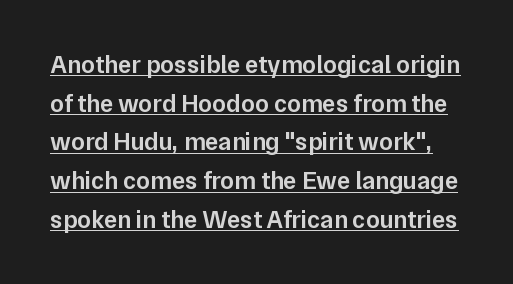
This sample uses an upright cut, with every glyph sitting square on the baseline. In terms of weight, the rendering is demibold, just under bold. Vertical spacing — default. Underlined type. Short note: letters normally spaced.
